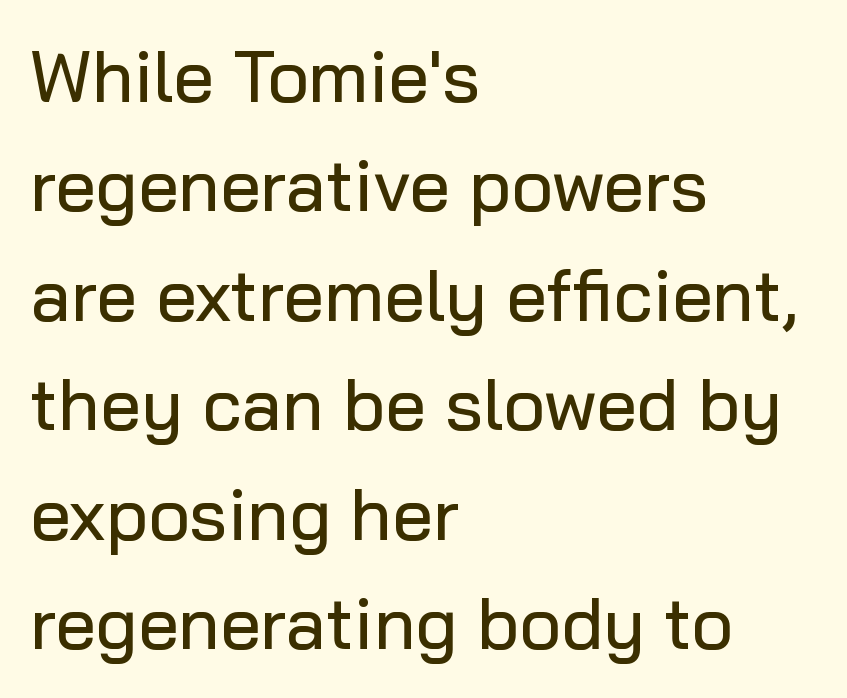
Q: Is the text italic (slanted)? A: No, it is upright.
Q: Is the typeface a serif or a sans-serif typeface? A: Sans-serif.
Q: Is the text underlined? A: No.
Q: How is the paragraph aligned? A: Left-aligned.
Q: Is the spacing between letters normal or unusually wide? A: Normal.
Q: Is the spacing between lines tight, normal or loose? A: Normal.
Q: Width (condensed, normal, or wide)? A: Normal.
Q: Stroke contrast? A: Low.
Q: x-height? A: Medium.
Q: Monospaced? A: No.
